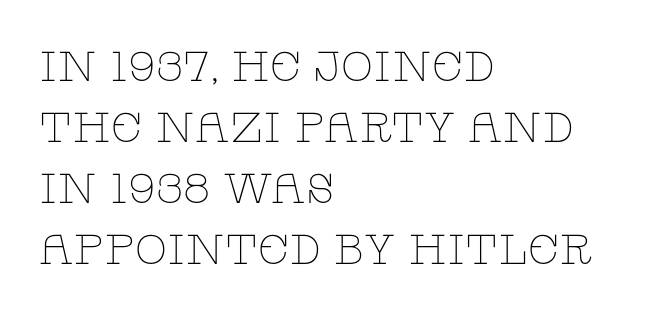
Q: Is the text bold? A: No.
Q: Is the text italic (slanted)? A: No, it is upright.
Q: Is the typeface a serif or a sans-serif typeface? A: Serif.
Q: Is the text underlined? A: No.
Q: How is the paragraph aligned? A: Left-aligned.
Q: Is the spacing between letters normal or unusually wide? A: Normal.
Q: Is the spacing between lines tight, normal or loose? A: Normal.
Q: Width (condensed, normal, or wide)? A: Wide.
Q: Stroke contrast? A: Low.
Q: x-height? A: Large.
Q: Monospaced? A: No.
